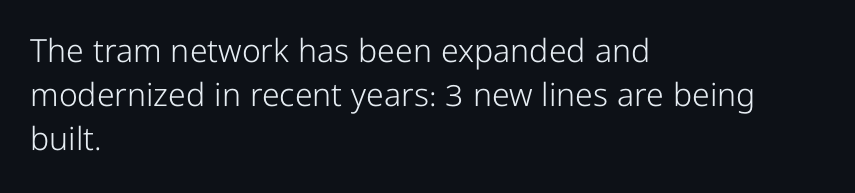
The image shows 32 px light, condensed sans-serif type, upright; set left-aligned, normal line spacing (1.37x), normal letter spacing, not underlined; low stroke contrast and a medium x-height.
